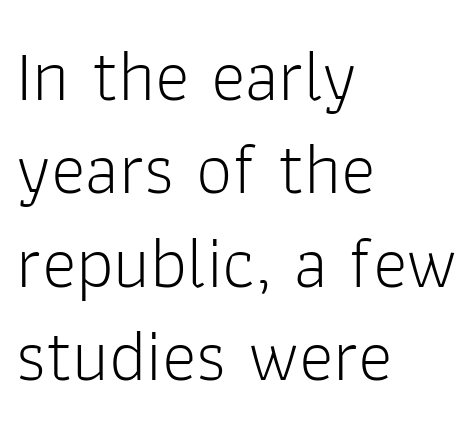
{"serif": "no", "italic": "no", "bold": "no", "weight": "light", "width": "normal", "stroke_contrast": "low", "x_height": "medium", "monospaced": "no", "underline": "no", "align": "left", "line_spacing": "normal", "line_spacing_ratio": 1.28, "letter_spacing": "normal", "letter_spacing_em": 0.0, "glyph_px": 73}
